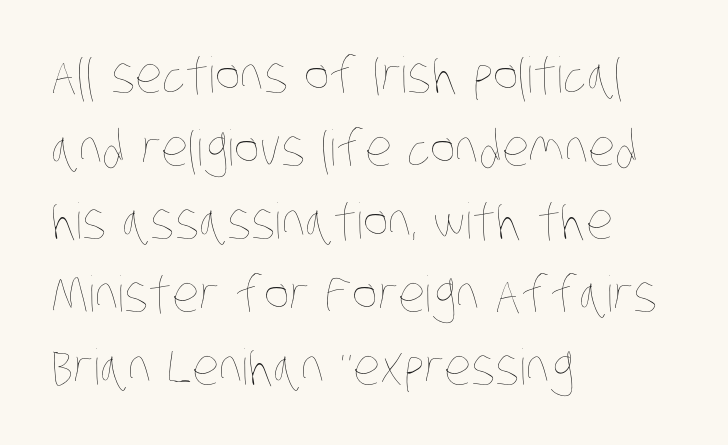
The image shows 49 px thin, condensed type; set left-aligned, normal line spacing (1.49x), normal letter spacing, not underlined; low stroke contrast and a large x-height.
